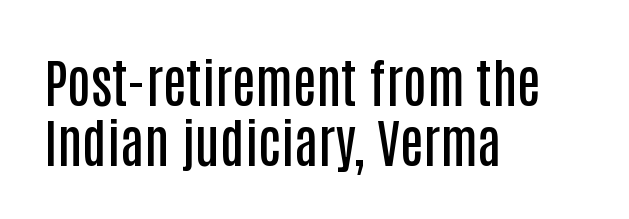
Reading down the column, the eye jumps only a short way to each next line. Every stem runs plumb, perpendicular to the baseline. No word sits above an underline. Unlike a traditional serif, this face leaves its strokes unadorned. Think of a printed novel: that variable character pitch is what you see here. Notice the strokes are somewhat thickened but not fully heavy: this is a semibold.
